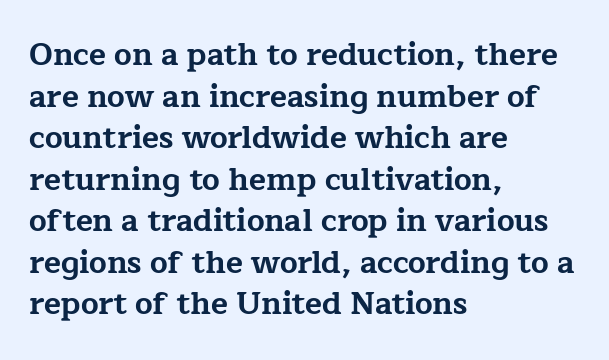
{"serif": "yes", "italic": "no", "bold": "yes", "weight": "bold", "width": "wide", "stroke_contrast": "low", "x_height": "medium", "monospaced": "no", "underline": "no", "align": "left", "line_spacing": "normal", "line_spacing_ratio": 1.34, "letter_spacing": "normal", "letter_spacing_em": 0.0, "glyph_px": 31}
